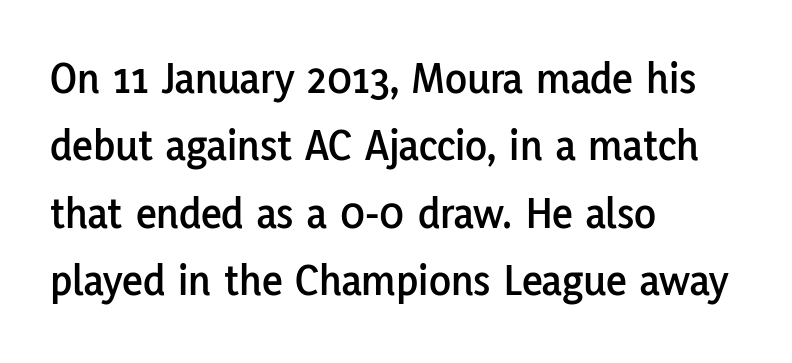
Every stem runs plumb, perpendicular to the baseline. A normal amount of white space separates one row of letters from the next. In terms of letterform style, serifs are entirely absent. Note the varied advance widths — an 'i' is clearly narrower than an 'm'.
